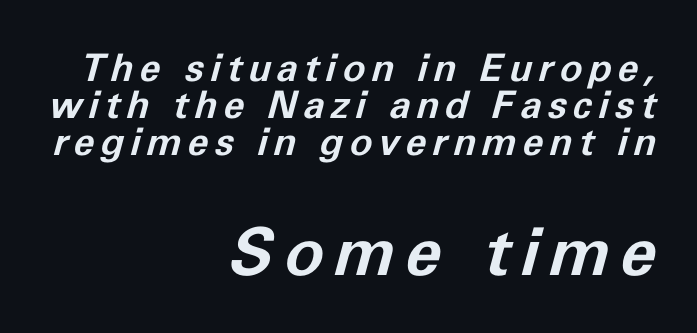
{"italic": "yes", "lean": "right", "slant_degrees": 11, "bold": "yes", "weight": "bold", "width": "normal", "stroke_contrast": "low", "x_height": "medium", "monospaced": "no", "underline": "no", "align": "right", "line_spacing": "tight", "line_spacing_ratio": 0.98, "larger_block": "second", "size_ratio": 1.74, "glyph_px": 66}
